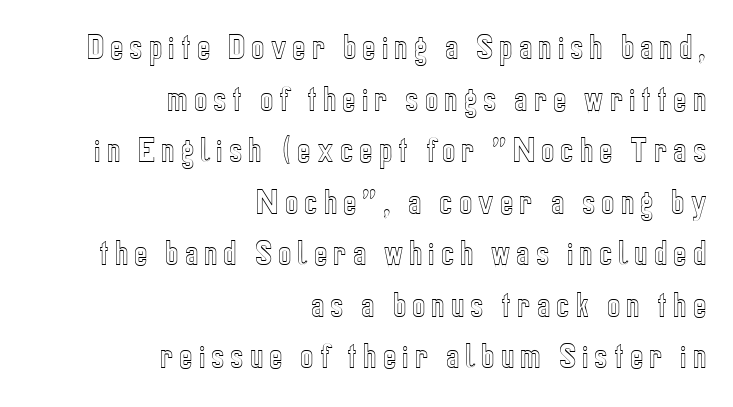
{"italic": "no", "width": "condensed", "x_height": "medium", "monospaced": "no", "underline": "no", "align": "right", "line_spacing_ratio": 1.84, "letter_spacing": "wide", "letter_spacing_em": 0.22, "glyph_px": 28}
